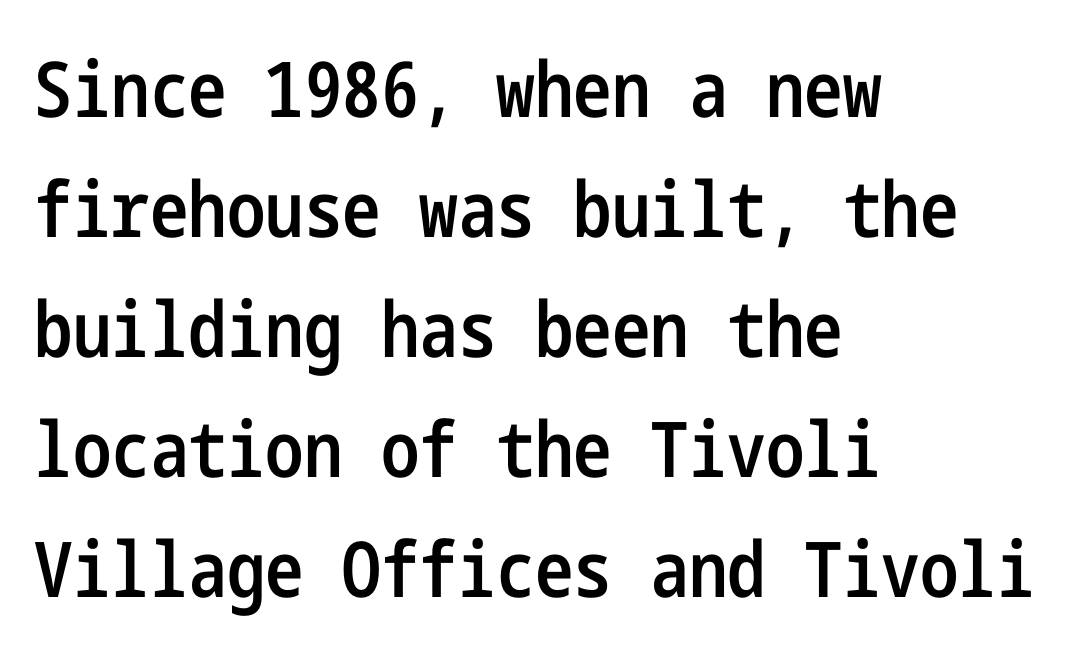
Q: Is the text bold? A: Semi-bold.
Q: Is the text italic (slanted)? A: No, it is upright.
Q: Is the typeface a serif or a sans-serif typeface? A: Sans-serif.
Q: Is the text underlined? A: No.
Q: How is the paragraph aligned? A: Left-aligned.
Q: Is the spacing between letters normal or unusually wide? A: Normal.
Q: Is the spacing between lines tight, normal or loose? A: Normal.
Q: Width (condensed, normal, or wide)? A: Condensed.
Q: Stroke contrast? A: Low.
Q: x-height? A: Medium.
